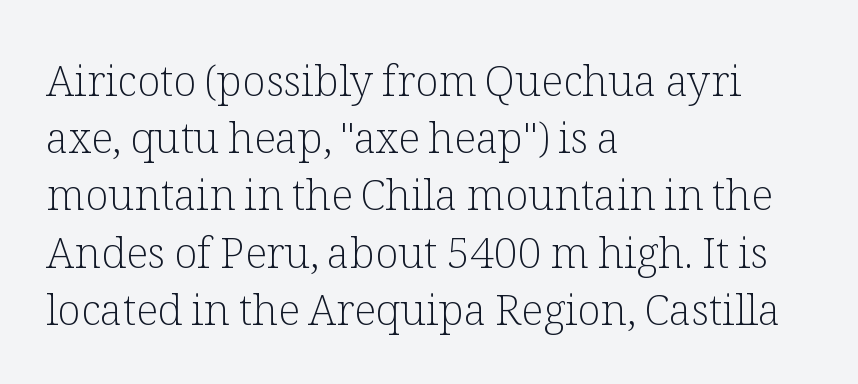
The image shows 43 px light serif type, upright; set left-aligned, normal line spacing (1.33x), normal letter spacing, not underlined; low stroke contrast and a medium x-height.
